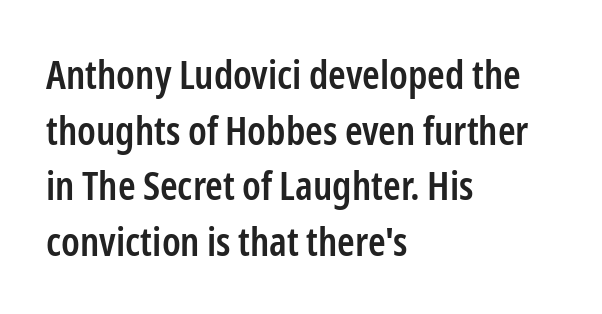
Q: Is the text bold? A: Semi-bold.
Q: Is the text italic (slanted)? A: No, it is upright.
Q: Is the typeface a serif or a sans-serif typeface? A: Sans-serif.
Q: Is the text underlined? A: No.
Q: How is the paragraph aligned? A: Left-aligned.
Q: Is the spacing between letters normal or unusually wide? A: Normal.
Q: Is the spacing between lines tight, normal or loose? A: Normal.
Q: Width (condensed, normal, or wide)? A: Condensed.
Q: Stroke contrast? A: Low.
Q: x-height? A: Medium.
Q: Monospaced? A: No.
